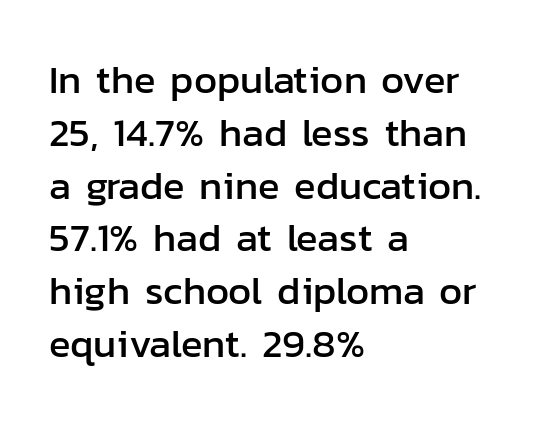
Evenly set lines give the paragraph a standard silhouette. Just letters on the line, the space beneath them empty. Serif or sans? Sans — the stroke terminals are bare. Students, note that the glyphs here touch the page at normal intervals.
